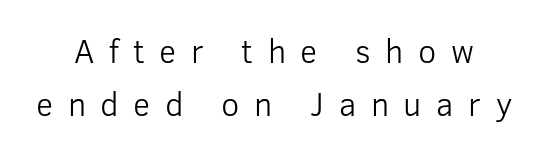
A normal amount of white space separates one row of letters from the next. The rendering inserts visible extra space after every character. This rendering employs a face without finishing strokes, i.e., a sans-serif. Stems and bowls with no extra thickness — not bold. This is roman type, the default non-slanted kind.
